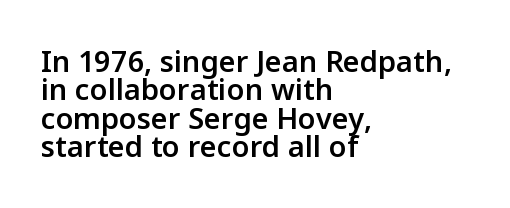
Q: Is the text bold? A: Semi-bold.
Q: Is the text italic (slanted)? A: No, it is upright.
Q: Is the typeface a serif or a sans-serif typeface? A: Sans-serif.
Q: Is the text underlined? A: No.
Q: How is the paragraph aligned? A: Left-aligned.
Q: Is the spacing between letters normal or unusually wide? A: Normal.
Q: Is the spacing between lines tight, normal or loose? A: Tight.
Q: Width (condensed, normal, or wide)? A: Normal.
Q: Stroke contrast? A: Low.
Q: x-height? A: Medium.
Q: Monospaced? A: No.
